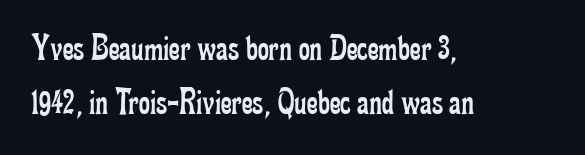
Q: Is the text bold? A: No.
Q: Is the text italic (slanted)? A: No, it is upright.
Q: Is the typeface a serif or a sans-serif typeface? A: Serif.
Q: Is the text underlined? A: No.
Q: How is the paragraph aligned? A: Left-aligned.
Q: Is the spacing between letters normal or unusually wide? A: Normal.
Q: Is the spacing between lines tight, normal or loose? A: Normal.
Q: Width (condensed, normal, or wide)? A: Condensed.
Q: Stroke contrast? A: Low.
Q: x-height? A: Small.
Q: Monospaced? A: No.
